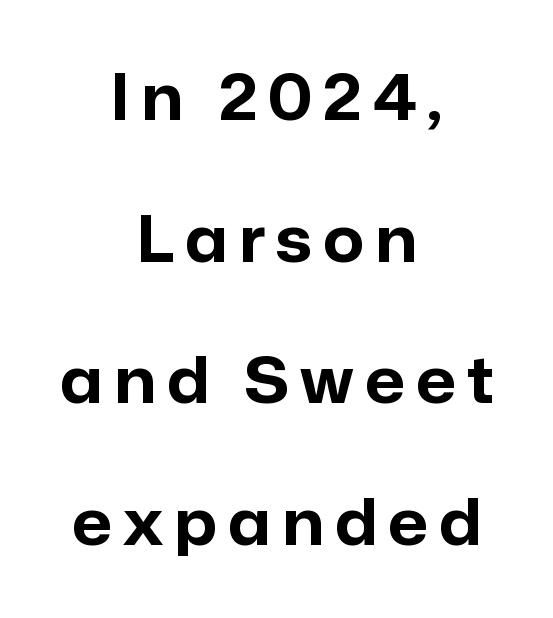
{"serif": "no", "italic": "no", "bold": "yes", "weight": "bold", "width": "normal", "stroke_contrast": "low", "x_height": "medium", "monospaced": "no", "underline": "no", "align": "center", "line_spacing": "loose", "line_spacing_ratio": 2.25, "glyph_px": 63}
